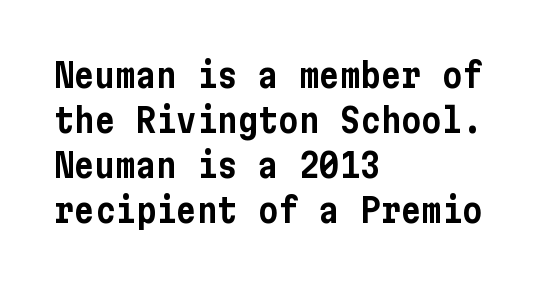
Q: Is the text italic (slanted)? A: No, it is upright.
Q: Is the typeface a serif or a sans-serif typeface? A: Sans-serif.
Q: Is the text underlined? A: No.
Q: How is the paragraph aligned? A: Left-aligned.
Q: Is the spacing between letters normal or unusually wide? A: Normal.
Q: Is the spacing between lines tight, normal or loose? A: Normal.
Q: Width (condensed, normal, or wide)? A: Condensed.
Q: Stroke contrast? A: Low.
Q: x-height? A: Medium.
